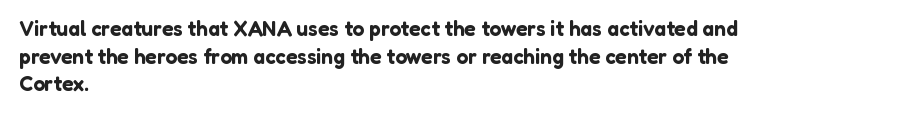
Q: Is the text italic (slanted)? A: No, it is upright.
Q: Is the text underlined? A: No.
Q: How is the paragraph aligned? A: Left-aligned.
Q: Is the spacing between letters normal or unusually wide? A: Normal.
Q: Is the spacing between lines tight, normal or loose? A: Normal.
